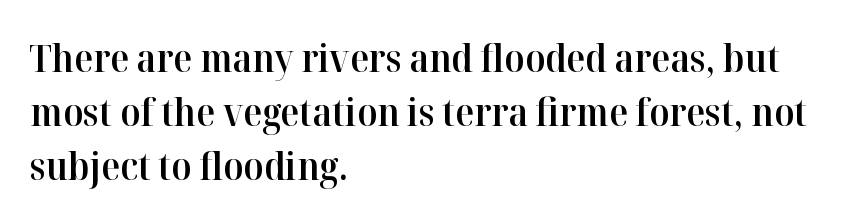
The image shows 39 px semibold serif type, upright; set left-aligned, normal line spacing (1.39x), normal letter spacing, not underlined; high stroke contrast and a medium x-height.
